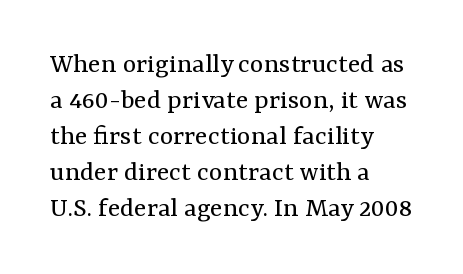
{"serif": "yes", "italic": "no", "bold": "no", "weight": "regular", "width": "normal", "stroke_contrast": "medium", "x_height": "medium", "monospaced": "no", "underline": "no", "align": "left", "line_spacing_ratio": 1.24, "letter_spacing": "normal", "letter_spacing_em": 0.0, "glyph_px": 29}
